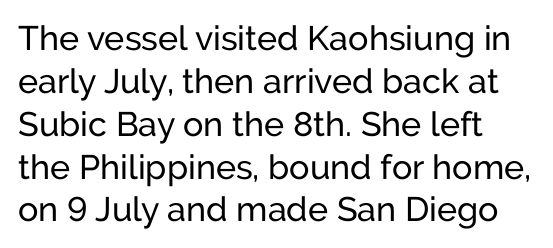
The image shows 34 px sans-serif type, upright; set left-aligned, normal line spacing (1.26x), normal letter spacing, not underlined; low stroke contrast and a medium x-height.
